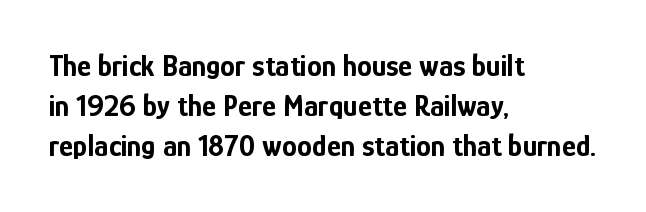
Q: Is the text bold? A: Yes.
Q: Is the text italic (slanted)? A: No, it is upright.
Q: Is the typeface a serif or a sans-serif typeface? A: Sans-serif.
Q: Is the text underlined? A: No.
Q: How is the paragraph aligned? A: Left-aligned.
Q: Is the spacing between letters normal or unusually wide? A: Normal.
Q: Is the spacing between lines tight, normal or loose? A: Normal.
Q: Width (condensed, normal, or wide)? A: Condensed.
Q: Stroke contrast? A: Low.
Q: x-height? A: Medium.
Q: Monospaced? A: No.
